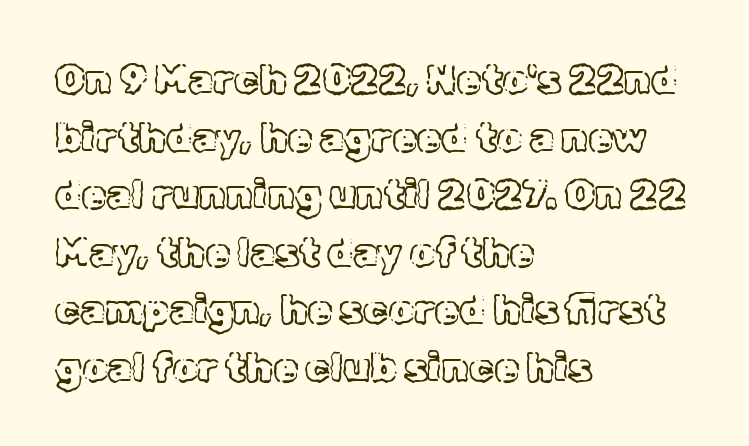
The image shows 40 px text type, upright; set left-aligned, normal line spacing (1.44x), normal letter spacing, not underlined; a medium x-height.
